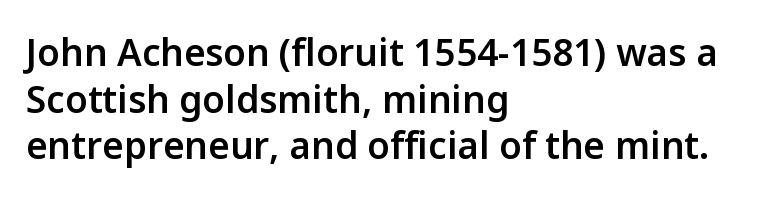
No feet cap the strokes, marking this as sans-serif type. The compositor pushed each line to the left boundary. Rule under the text: the space is simply empty. Evenly set lines give the paragraph a standard silhouette. Tracking here is standard; glyphs follow each other at the usual distance.
